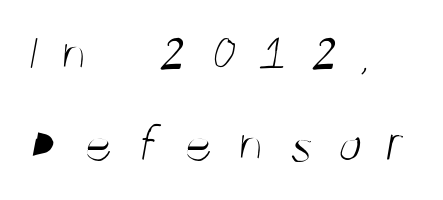
Think of a printed novel: that variable character pitch is what you see here. This sample uses expanded letter spacing, leaving extra air between glyphs. No heavy texture on the line: the type isn't bold. Short and long lines alike share a common starting point at left. Does the type have serifs? No, each stem ends abruptly. Summary of vertical rhythm: regular, with standard interline spacing.
